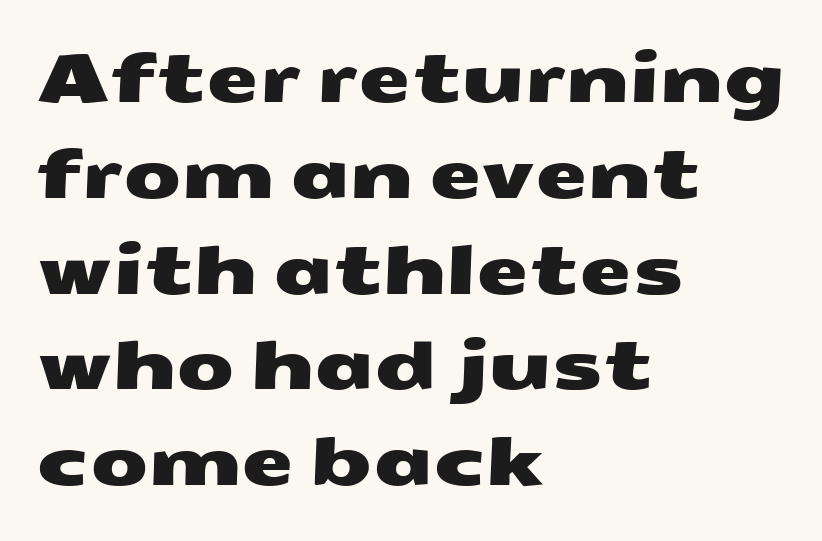
{"serif": "no", "width": "wide", "stroke_contrast": "medium", "x_height": "medium", "monospaced": "no", "underline": "no", "align": "left", "line_spacing": "normal", "line_spacing_ratio": 1.43, "letter_spacing": "normal", "letter_spacing_em": 0.0, "glyph_px": 67}
